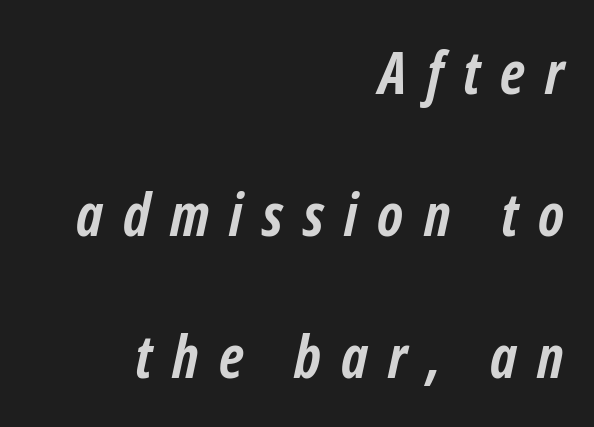
Looking at the ascenders, they clearly lean. Decoration check: the copy has no underline. Here the designer chose a conventional face with non-uniform glyph widths. As a designer I'd log this as weight 700, bold. You could only call the tracking loose — the letters float apart. One-word summary of the alignment: right.
